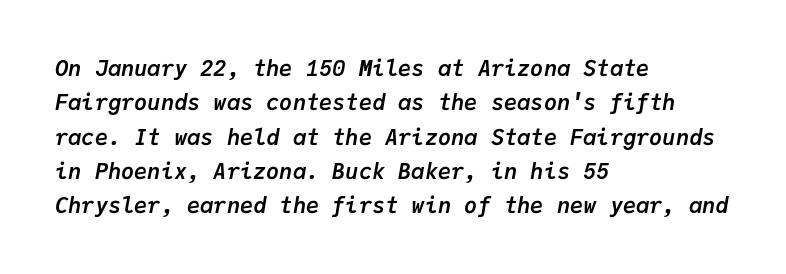
Typesetter's note: full bold, strokes at maximum text heaviness. Posture: slanted. The designer left line spacing at the default. The gaps between neighbouring characters are ordinary and unremarkable.
